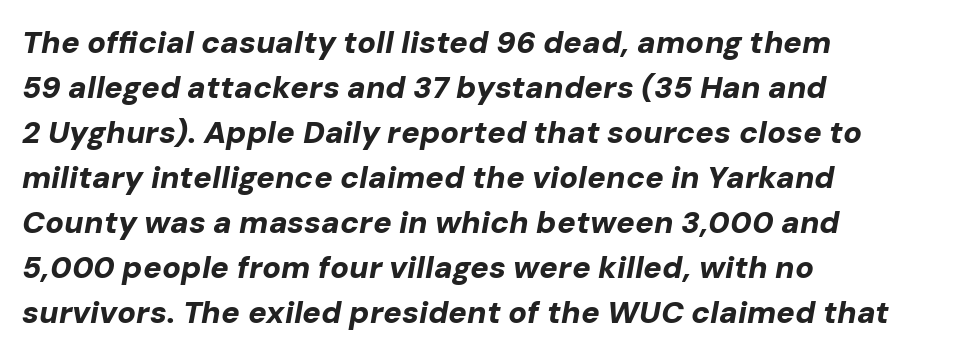
Q: Is the text bold? A: Yes.
Q: Is the text italic (slanted)? A: Yes, it leans right by about 10 degrees.
Q: Is the text underlined? A: No.
Q: How is the paragraph aligned? A: Left-aligned.
Q: Is the spacing between letters normal or unusually wide? A: Normal.
Q: Is the spacing between lines tight, normal or loose? A: Normal.
Q: Width (condensed, normal, or wide)? A: Normal.
Q: Stroke contrast? A: Low.
Q: x-height? A: Medium.
Q: Monospaced? A: No.
